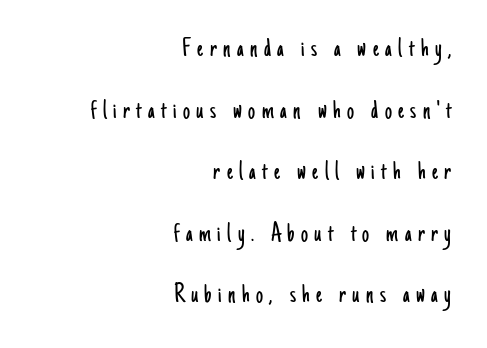
{"serif": "no", "italic": "no", "bold": "no", "weight": "light", "width": "condensed", "stroke_contrast": "low", "x_height": "small", "monospaced": "no", "underline": "no", "align": "right", "line_spacing": "loose", "line_spacing_ratio": 2.2, "letter_spacing": "wide", "letter_spacing_em": 0.23, "glyph_px": 28}
